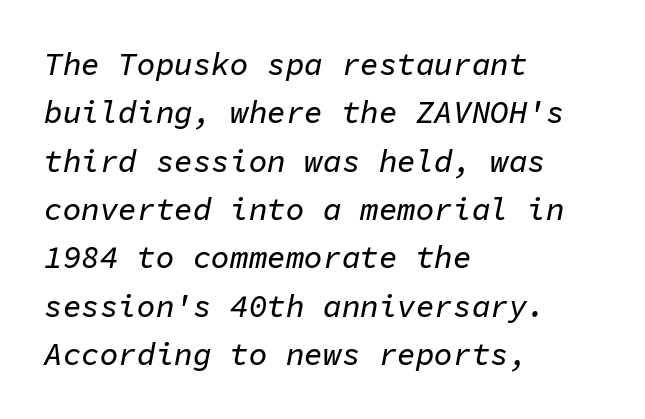
The gaps between neighbouring characters are ordinary and unremarkable. Vertical spacing — default. The face used here is monospaced, like something from a code editor. Italic? Definitely — the glyphs are oblique. Descenders are the only things crossing below the line.
